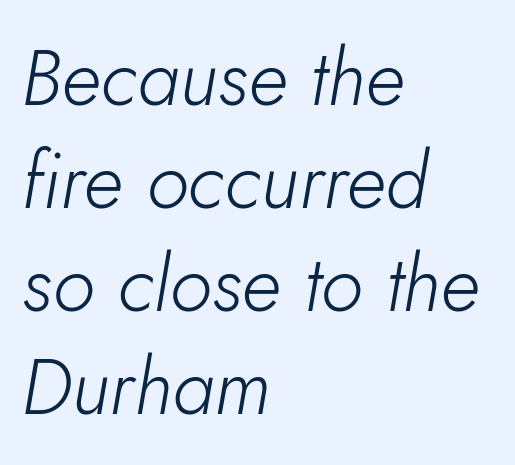
The glyphs are unaccompanied by any horizontal stroke below them. Slant detected: the letters are inclined. The passage shown is typed in a proportional face where columns would drift. Nothing unusual about the tracking: characters are spaced as the font intends. A classic flush-left, rag-right setting is used for this passage. On a weight scale, this lands at 450 or below.
